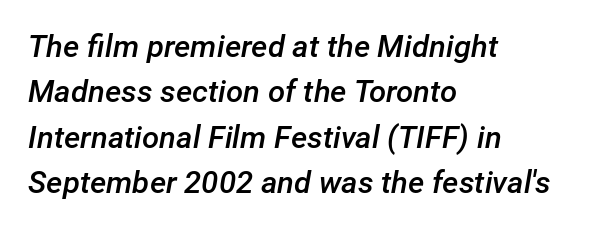
The image shows 31 px semibold type, italic (leaning right); set left-aligned, normal line spacing (1.46x), normal letter spacing, not underlined; low stroke contrast and a medium x-height.
